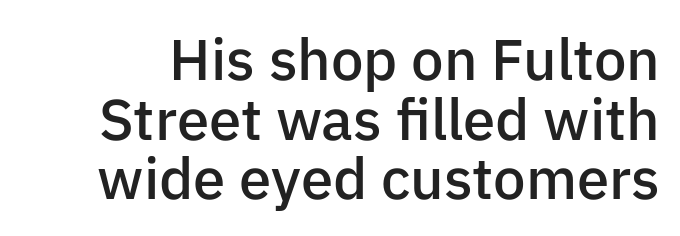
Q: Is the text bold? A: Semi-bold.
Q: Is the text italic (slanted)? A: No, it is upright.
Q: Is the typeface a serif or a sans-serif typeface? A: Sans-serif.
Q: Is the text underlined? A: No.
Q: Is the spacing between letters normal or unusually wide? A: Normal.
Q: Is the spacing between lines tight, normal or loose? A: Tight.
Q: Width (condensed, normal, or wide)? A: Normal.
Q: Stroke contrast? A: Low.
Q: x-height? A: Medium.
Q: Monospaced? A: No.
